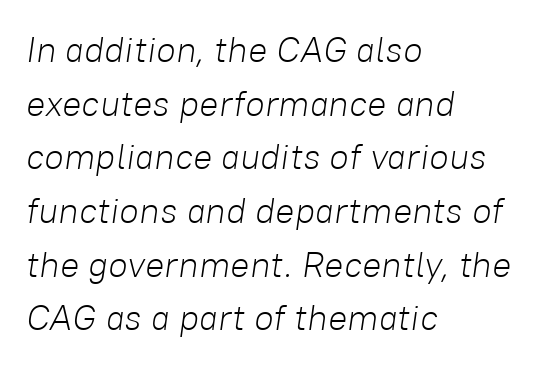
Q: Is the text bold? A: No.
Q: Is the text italic (slanted)? A: Yes, it leans right by about 8 degrees.
Q: Is the text underlined? A: No.
Q: How is the paragraph aligned? A: Left-aligned.
Q: Is the spacing between letters normal or unusually wide? A: Normal.
Q: Is the spacing between lines tight, normal or loose? A: Normal.
Q: Width (condensed, normal, or wide)? A: Normal.
Q: Stroke contrast? A: Low.
Q: x-height? A: Medium.
Q: Monospaced? A: No.
